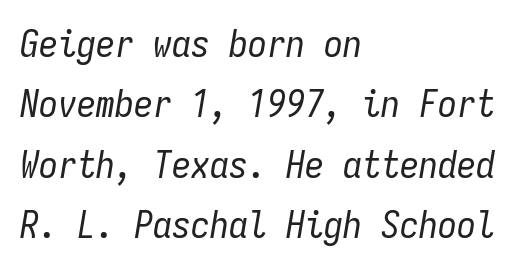
The image shows 38 px regular-weight, condensed type, italic (leaning right), monospaced; set left-aligned, normal line spacing (1.59x), normal letter spacing, not underlined; low stroke contrast and a medium x-height.
